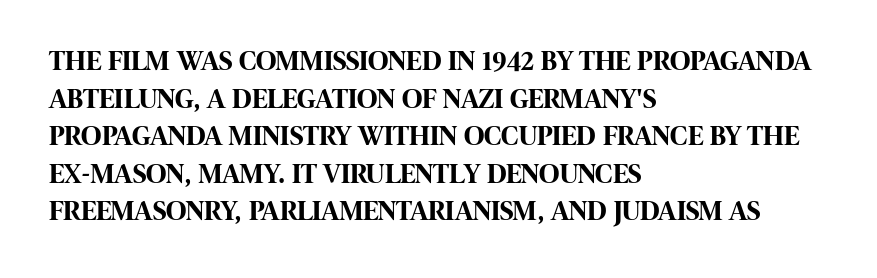
The image shows 28 px bold, condensed sans-serif type, upright; set left-aligned, normal line spacing (1.34x), normal letter spacing, not underlined; high stroke contrast and a large x-height.
